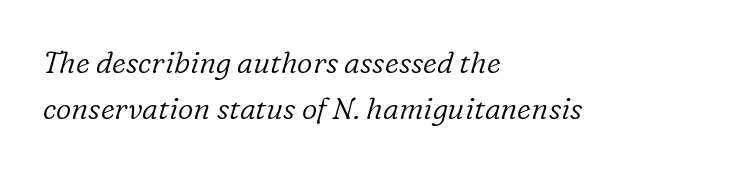
{"serif": "yes", "italic": "yes", "lean": "right", "slant_degrees": 16, "bold": "no", "weight": "light", "width": "normal", "stroke_contrast": "low", "x_height": "medium", "monospaced": "no", "underline": "no", "align": "left", "line_spacing": "normal", "line_spacing_ratio": 1.55, "letter_spacing": "normal", "letter_spacing_em": 0.0, "glyph_px": 30}
